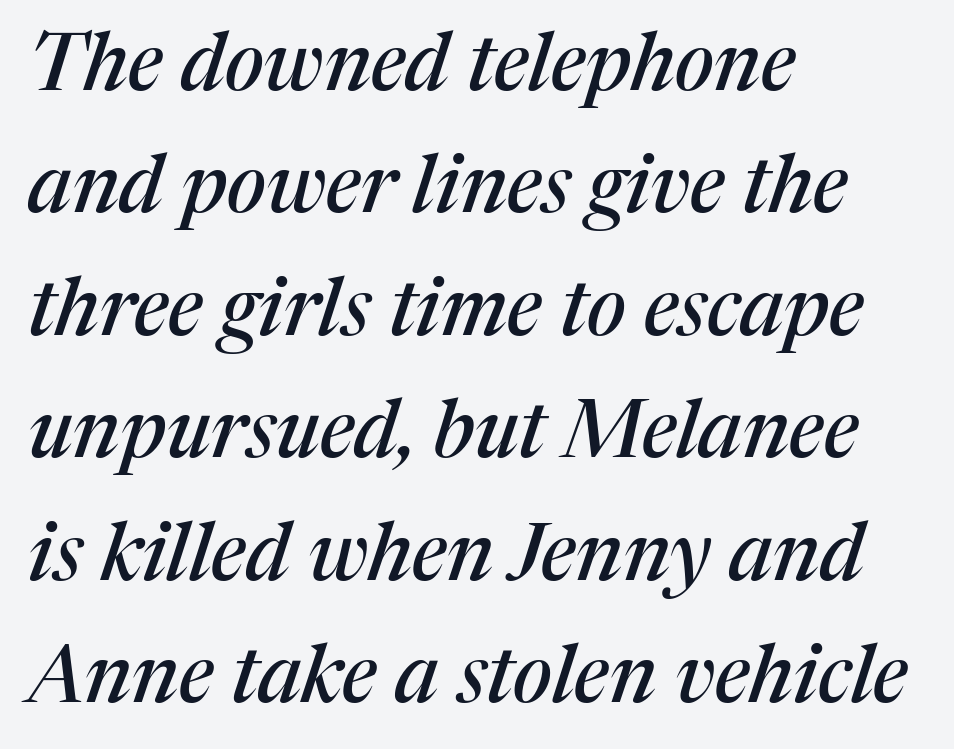
{"serif": "yes", "italic": "yes", "lean": "right", "slant_degrees": 17, "width": "normal", "stroke_contrast": "medium", "x_height": "medium", "monospaced": "no", "underline": "no", "align": "left", "line_spacing": "normal", "line_spacing_ratio": 1.53, "letter_spacing": "normal", "letter_spacing_em": 0.0, "glyph_px": 80}
